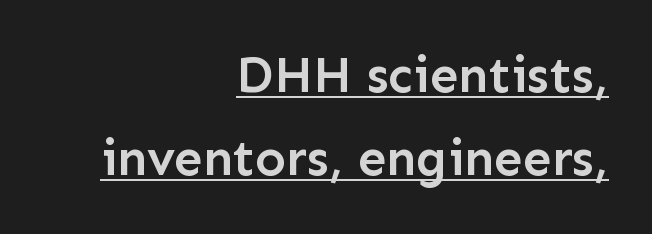
{"serif": "no", "italic": "no", "bold": "semi", "weight": "semibold", "width": "normal", "stroke_contrast": "low", "x_height": "medium", "monospaced": "no", "underline": "yes", "align": "right", "line_spacing": "normal", "line_spacing_ratio": 1.63, "letter_spacing": "normal", "letter_spacing_em": 0.0, "glyph_px": 51}
